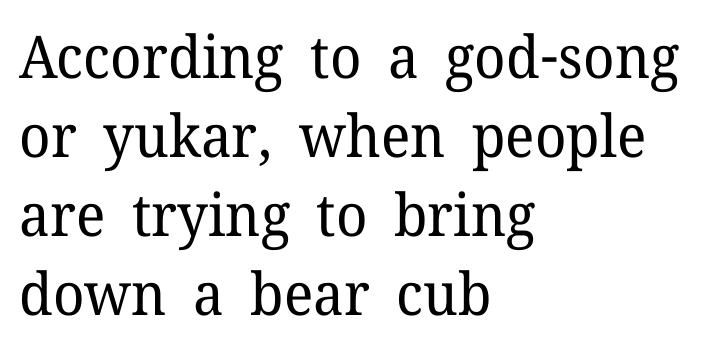
Q: Is the text bold? A: No.
Q: Is the text italic (slanted)? A: No, it is upright.
Q: Is the typeface a serif or a sans-serif typeface? A: Serif.
Q: Is the text underlined? A: No.
Q: How is the paragraph aligned? A: Left-aligned.
Q: Is the spacing between letters normal or unusually wide? A: Normal.
Q: Is the spacing between lines tight, normal or loose? A: Normal.
Q: Width (condensed, normal, or wide)? A: Normal.
Q: Stroke contrast? A: Low.
Q: x-height? A: Medium.
Q: Monospaced? A: No.
